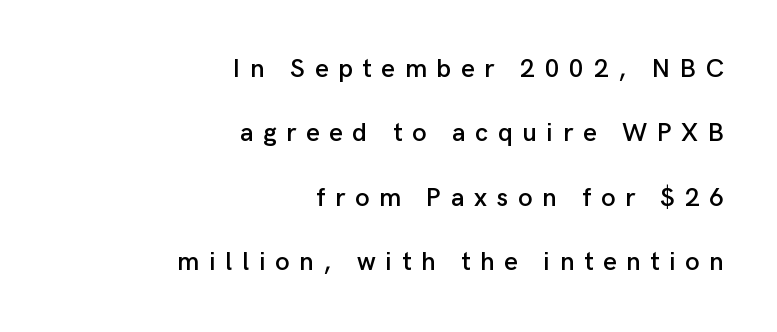
The image shows 26 px text type, upright; set right-aligned, loose line spacing (2.48x), unusually wide letter spacing (+0.37 em), not underlined.
